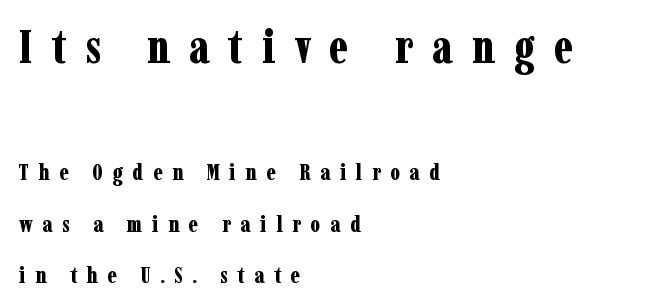
Each row of text sits above clean, open space. These lines stack with their left ends in a neat column. Regarding leading, the lines here are spaced well apart. Ascenders rise straight up at ninety degrees. Classification — serif.
